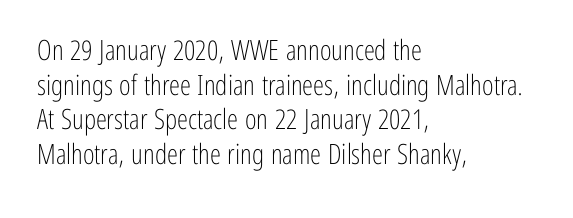
The specimen reads as upright at a glance. Honestly, there is no underline to notice here at all. The passage shown is typeset with a sans-serif family. Look at the tracking — it's just the regular setting, nothing added.
